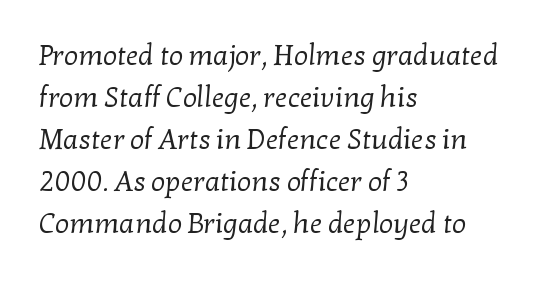
Q: Is the text bold? A: No.
Q: Is the typeface a serif or a sans-serif typeface? A: Serif.
Q: Is the text underlined? A: No.
Q: How is the paragraph aligned? A: Left-aligned.
Q: Is the spacing between letters normal or unusually wide? A: Normal.
Q: Is the spacing between lines tight, normal or loose? A: Normal.
Q: Width (condensed, normal, or wide)? A: Normal.
Q: Stroke contrast? A: Low.
Q: x-height? A: Medium.
Q: Monospaced? A: No.
